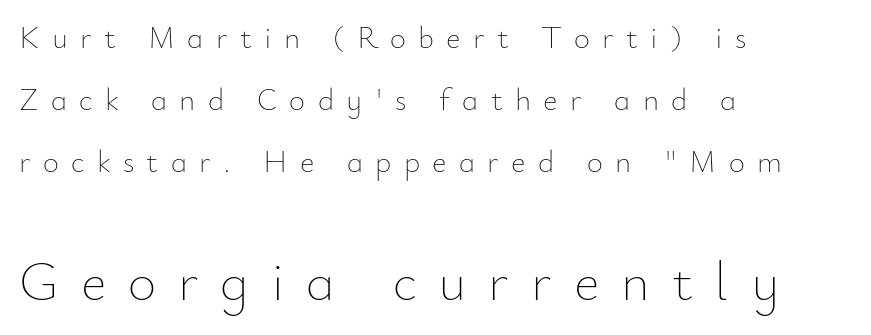
The image shows 55 px thin type, upright; set left-aligned, loose line spacing (2.0x), unusually wide letter spacing (+0.4 em), not underlined; the second (bottom) block is 1.77x larger; low stroke contrast and a small x-height.
